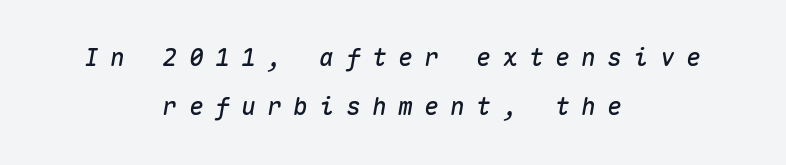
The image shows 24 px text type, italic (leaning right); set centered, loose line spacing (2.05x), unusually wide letter spacing (+0.49 em), not underlined.
